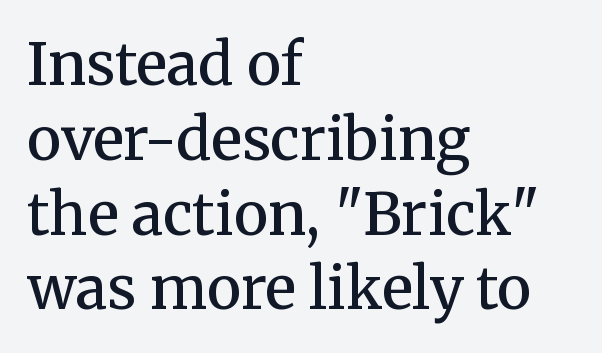
Q: Is the text bold? A: Semi-bold.
Q: Is the text italic (slanted)? A: No, it is upright.
Q: Is the typeface a serif or a sans-serif typeface? A: Serif.
Q: Is the text underlined? A: No.
Q: How is the paragraph aligned? A: Left-aligned.
Q: Is the spacing between letters normal or unusually wide? A: Normal.
Q: Is the spacing between lines tight, normal or loose? A: Normal.
Q: Width (condensed, normal, or wide)? A: Normal.
Q: Stroke contrast? A: Medium.
Q: x-height? A: Medium.
Q: Monospaced? A: No.
